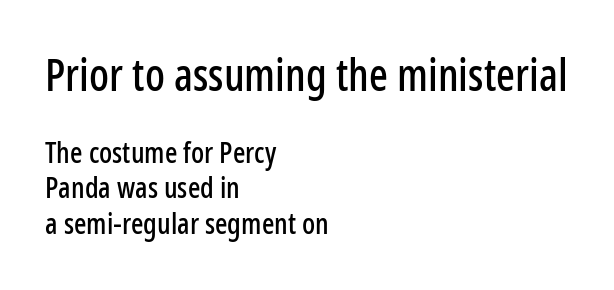
{"serif": "no", "italic": "no", "width": "condensed", "stroke_contrast": "low", "x_height": "medium", "monospaced": "no", "underline": "no", "align": "left", "line_spacing_ratio": 1.22, "letter_spacing": "normal", "letter_spacing_em": 0.0, "larger_block": "first", "size_ratio": 1.52, "glyph_px": 44}
